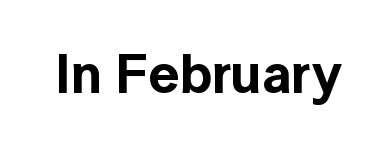
The image shows 55 px sans-serif type, upright; set normal letter spacing, not underlined; a medium x-height.
